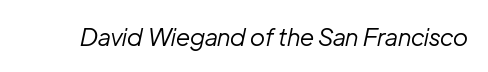
The image shows 24 px text type, italic (leaning right); set normal letter spacing, not underlined.
